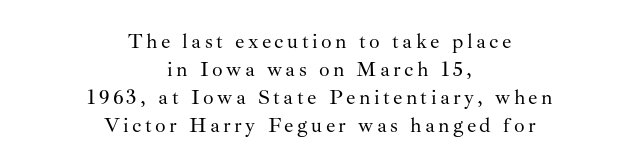
Think standard paragraph weight, or any step lighter than that. Descender tails drop into unmarked territory. This sample uses an upright cut, with every glyph sitting square on the baseline. Leading matches the norm, producing a regular column. The rag falls on both sides of this text block equally.
